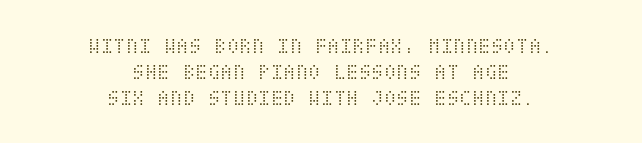
The image shows 23 px text type, upright; set centered, tight line spacing (1.13x), normal letter spacing, not underlined.
